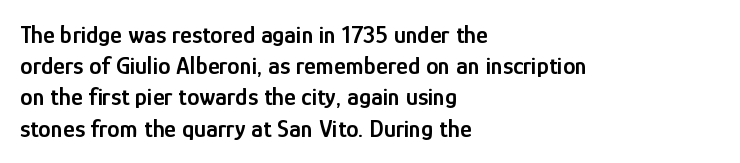
The vertical gap from one line to the next is medium. This sample is left-justified, so line endings fall wherever the words run out. Check under the words: just untouched page. Honestly, the letter spacing is just normal — you wouldn't notice it. Does the lettering tilt? It doesn't — this is upright. Typesetter's note: demi weight, one step under bold.
